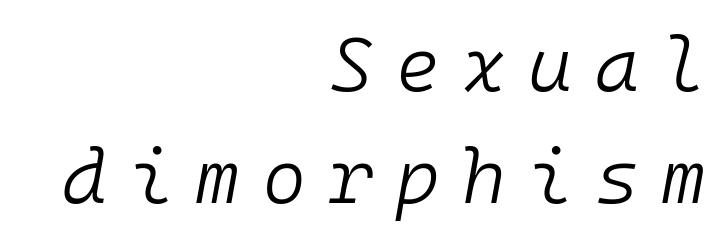
Q: Is the text bold? A: No.
Q: Is the text italic (slanted)? A: Yes, it leans right by about 10 degrees.
Q: Is the text underlined? A: No.
Q: How is the paragraph aligned? A: Right-aligned.
Q: Is the spacing between letters normal or unusually wide? A: Unusually wide.
Q: Is the spacing between lines tight, normal or loose? A: Normal.
Q: Width (condensed, normal, or wide)? A: Normal.
Q: Stroke contrast? A: Low.
Q: x-height? A: Medium.
Q: Monospaced? A: Yes.
